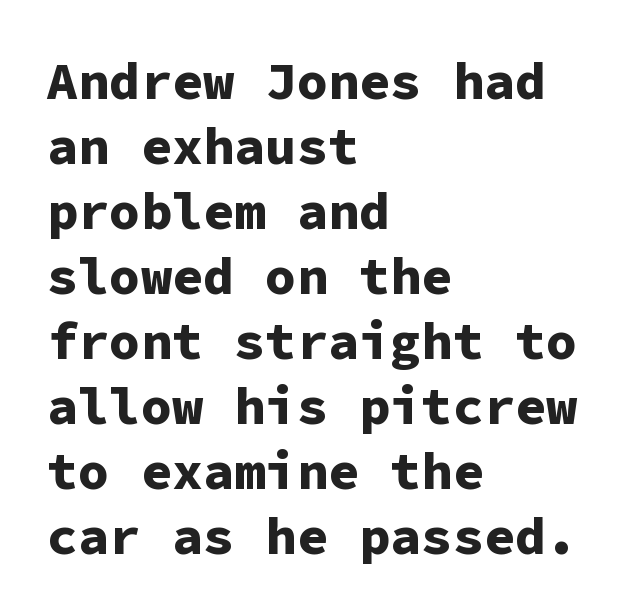
The paragraph shown leans on its left margin. Regarding leading, the lines here are spaced in the standard way. The letters march in equal steps, a hallmark of fixed-pitch type. Tracking value appears to be zero — textbook default spacing. Letters rest on an invisible, unmarked baseline.
